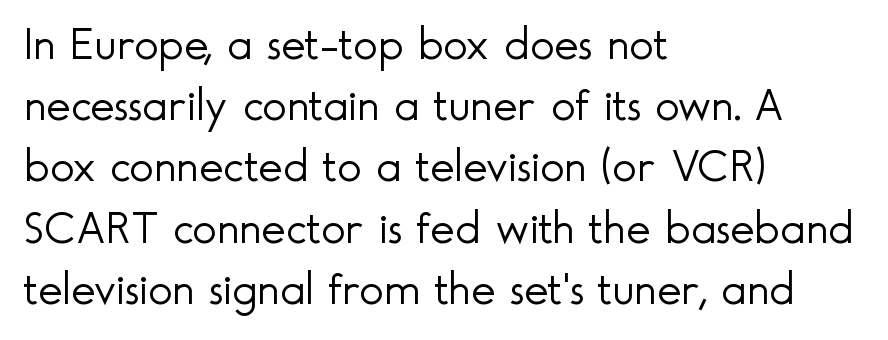
The image shows 46 px light sans-serif type, upright; set left-aligned, normal line spacing (1.33x), normal letter spacing, not underlined; a small x-height.
